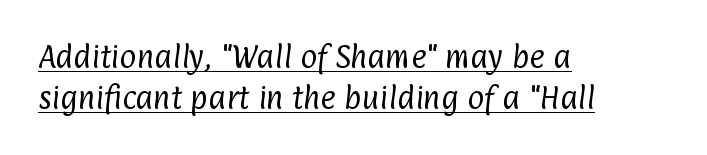
Q: Is the text bold? A: No.
Q: Is the text underlined? A: Yes.
Q: How is the paragraph aligned? A: Left-aligned.
Q: Is the spacing between letters normal or unusually wide? A: Normal.
Q: Is the spacing between lines tight, normal or loose? A: Normal.
